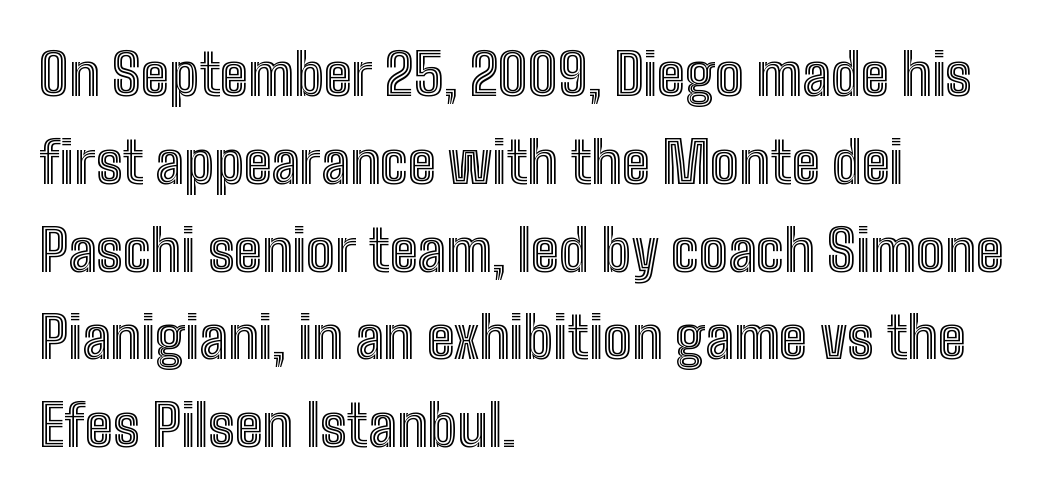
Q: Is the text italic (slanted)? A: No, it is upright.
Q: Is the text underlined? A: No.
Q: How is the paragraph aligned? A: Left-aligned.
Q: Is the spacing between letters normal or unusually wide? A: Normal.
Q: Is the spacing between lines tight, normal or loose? A: Normal.
Q: Width (condensed, normal, or wide)? A: Condensed.
Q: x-height? A: Medium.
Q: Monospaced? A: No.
